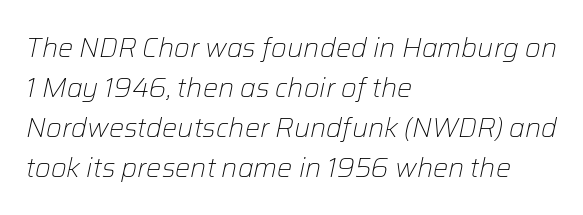
Q: Is the text bold? A: No.
Q: Is the text italic (slanted)? A: Yes, it leans right by about 12 degrees.
Q: Is the text underlined? A: No.
Q: How is the paragraph aligned? A: Left-aligned.
Q: Is the spacing between letters normal or unusually wide? A: Normal.
Q: Is the spacing between lines tight, normal or loose? A: Normal.
